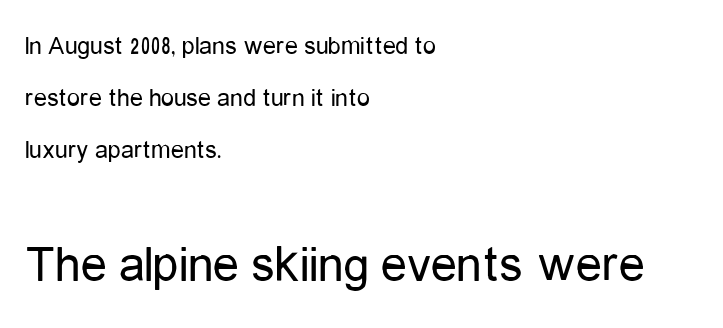
The image shows 52 px regular-weight, condensed sans-serif type, upright; set left-aligned, loose line spacing (2.0x), normal letter spacing, not underlined; the second (bottom) block is 2.0x larger; low stroke contrast and a medium x-height.
